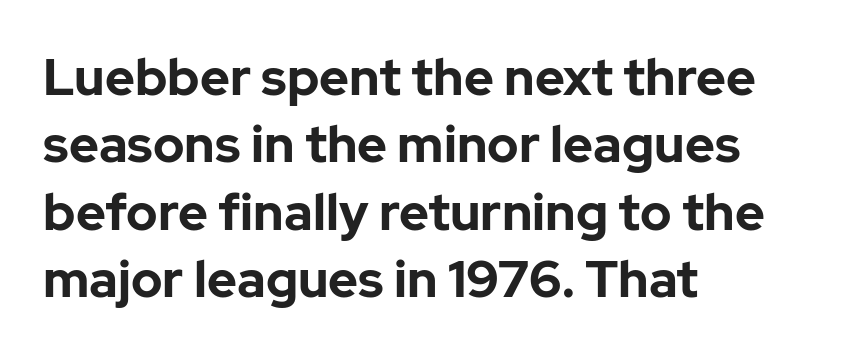
Q: Is the text bold? A: Yes.
Q: Is the text italic (slanted)? A: No, it is upright.
Q: Is the typeface a serif or a sans-serif typeface? A: Sans-serif.
Q: Is the text underlined? A: No.
Q: How is the paragraph aligned? A: Left-aligned.
Q: Is the spacing between letters normal or unusually wide? A: Normal.
Q: Is the spacing between lines tight, normal or loose? A: Normal.
Q: Width (condensed, normal, or wide)? A: Normal.
Q: Stroke contrast? A: Low.
Q: x-height? A: Medium.
Q: Monospaced? A: No.
